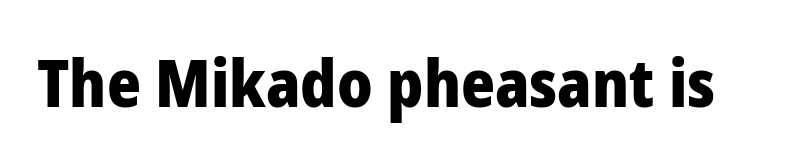
The image shows 65 px heavy sans-serif type, upright; set normal letter spacing, not underlined; low stroke contrast and a medium x-height.
